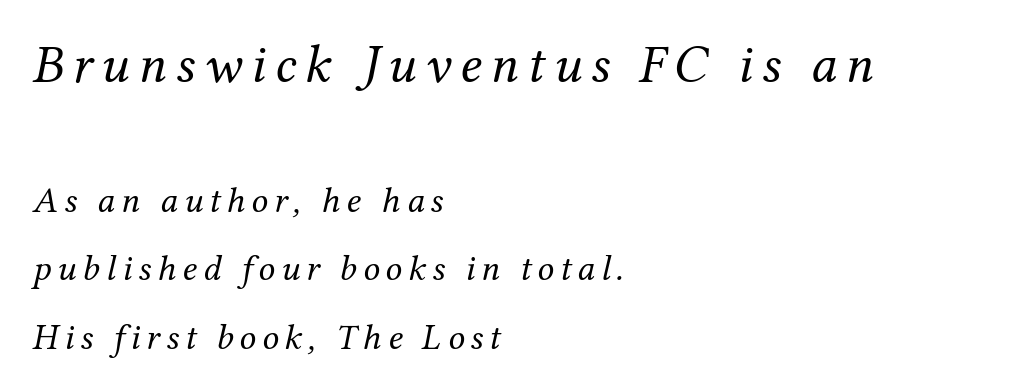
The image shows 55 px regular-weight serif type, italic (leaning right); set left-aligned, line spacing 1.85x, not underlined; the first (top) block is 1.49x larger; medium stroke contrast and a medium x-height.
